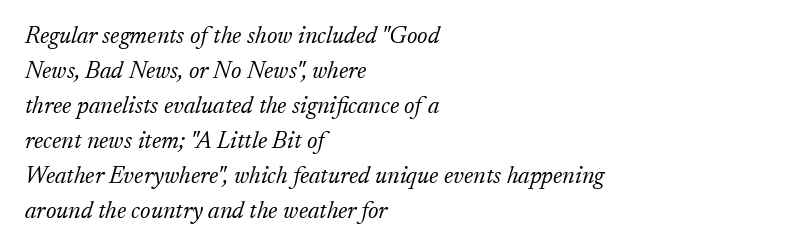
{"italic": "yes", "lean": "right", "slant_degrees": 17, "bold": "no", "underline": "no", "align": "left", "line_spacing": "normal", "line_spacing_ratio": 1.46, "letter_spacing": "normal", "letter_spacing_em": 0.0, "glyph_px": 24}
